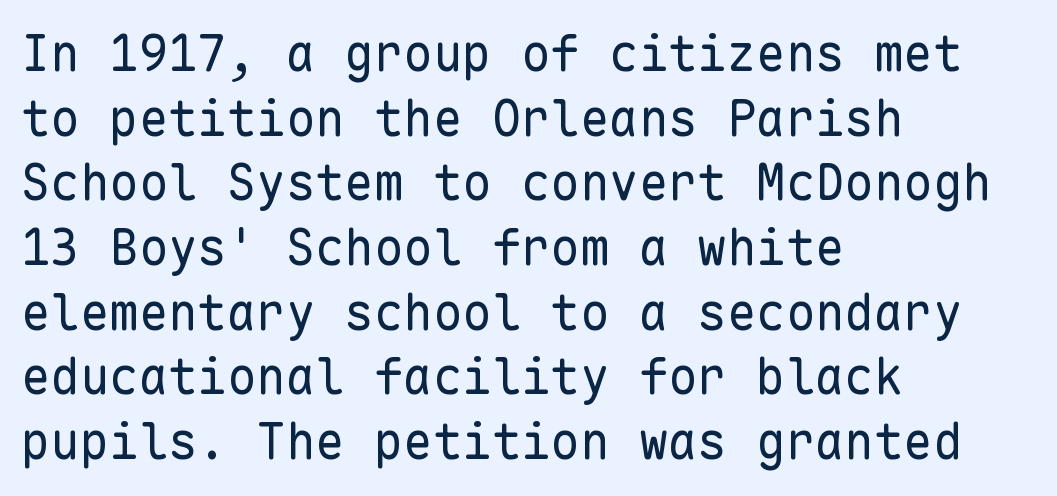
The image shows 49 px regular-weight sans-serif type, upright, monospaced; set left-aligned, normal line spacing (1.32x), normal letter spacing, not underlined; low stroke contrast and a medium x-height.
